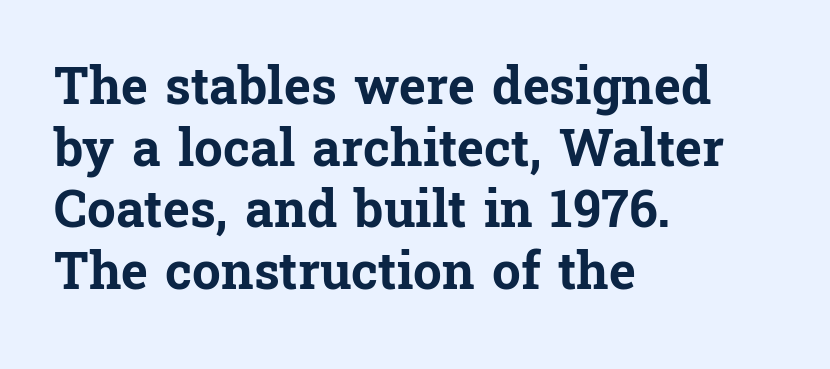
A typesetter would call this zero additional tracking. A student would call this left alignment; a typographer would say flush left, rag right. Italic? Not at all — the glyphs are vertical. The letters carry serifs — small finishing strokes at the ends of their stems.
